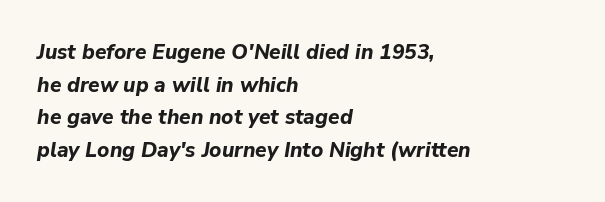
Q: Is the text bold? A: Yes.
Q: Is the text italic (slanted)? A: Yes, it leans right by about 9 degrees.
Q: Is the text underlined? A: No.
Q: How is the paragraph aligned? A: Left-aligned.
Q: Is the spacing between letters normal or unusually wide? A: Normal.
Q: Is the spacing between lines tight, normal or loose? A: Normal.
